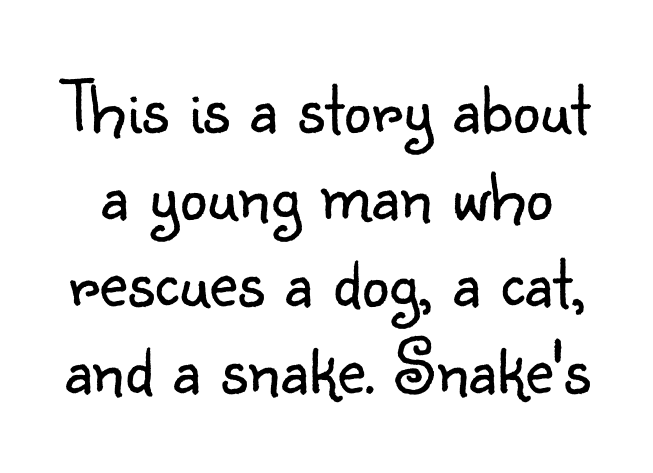
Think of a printed novel: that variable character pitch is what you see here. Has an underline been added? It has not. The weight would be labelled regular, book, light, or lighter still. Grotesque or geometric, the face here clearly has no serifs. It's the straight-up-and-down kind of type. Tracking value appears to be zero — textbook default spacing.
